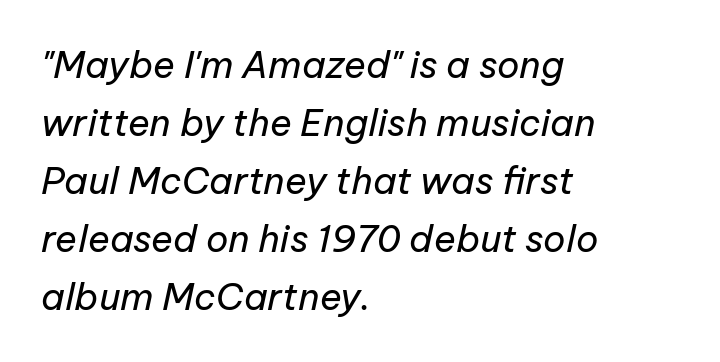
Q: Is the text bold? A: No.
Q: Is the text italic (slanted)? A: Yes, it leans right by about 12 degrees.
Q: Is the text underlined? A: No.
Q: How is the paragraph aligned? A: Left-aligned.
Q: Is the spacing between letters normal or unusually wide? A: Normal.
Q: Is the spacing between lines tight, normal or loose? A: Normal.
Q: Width (condensed, normal, or wide)? A: Normal.
Q: Stroke contrast? A: Low.
Q: x-height? A: Medium.
Q: Monospaced? A: No.
